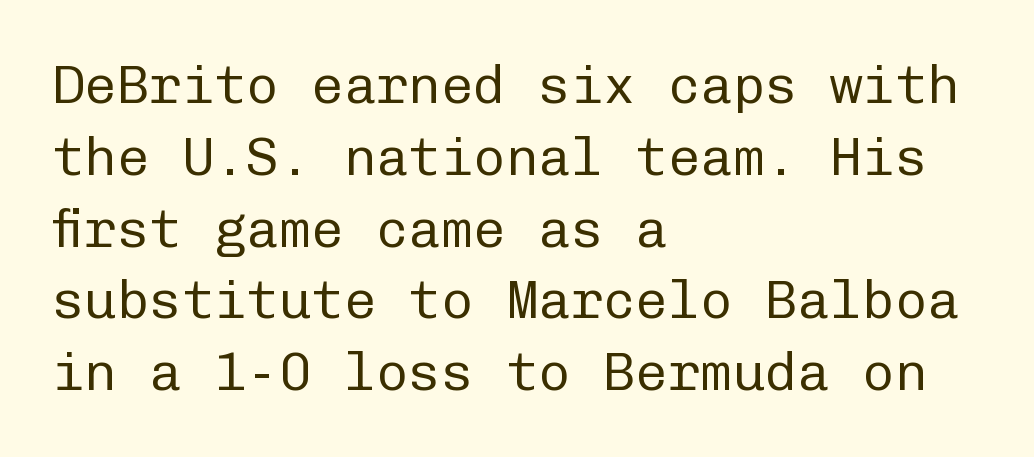
Q: Is the text bold? A: No.
Q: Is the text italic (slanted)? A: No, it is upright.
Q: Is the typeface a serif or a sans-serif typeface? A: Sans-serif.
Q: Is the text underlined? A: No.
Q: How is the paragraph aligned? A: Left-aligned.
Q: Is the spacing between letters normal or unusually wide? A: Normal.
Q: Is the spacing between lines tight, normal or loose? A: Normal.
Q: Width (condensed, normal, or wide)? A: Normal.
Q: Stroke contrast? A: Low.
Q: x-height? A: Medium.
Q: Monospaced? A: Yes.
